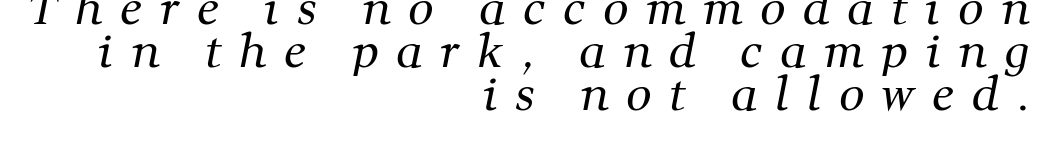
The image shows 45 px regular-weight serif type; set right-aligned, tight line spacing (0.96x), unusually wide letter spacing (+0.39 em), not underlined; medium stroke contrast and a medium x-height.
